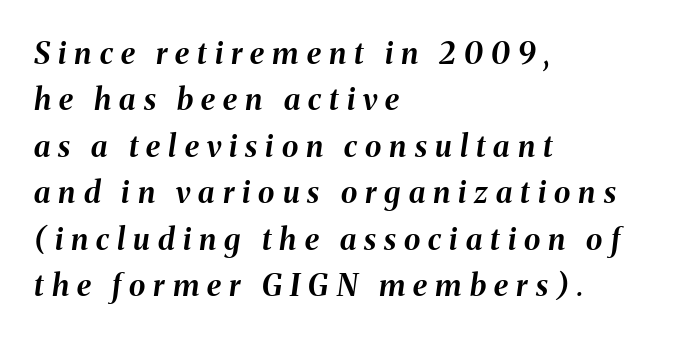
{"italic": "yes", "lean": "right", "slant_degrees": 8, "bold": "yes", "weight": "bold", "width": "normal", "stroke_contrast": "medium", "x_height": "medium", "monospaced": "no", "underline": "no", "align": "left", "line_spacing": "normal", "line_spacing_ratio": 1.55, "letter_spacing": "wide", "letter_spacing_em": 0.27, "glyph_px": 30}
